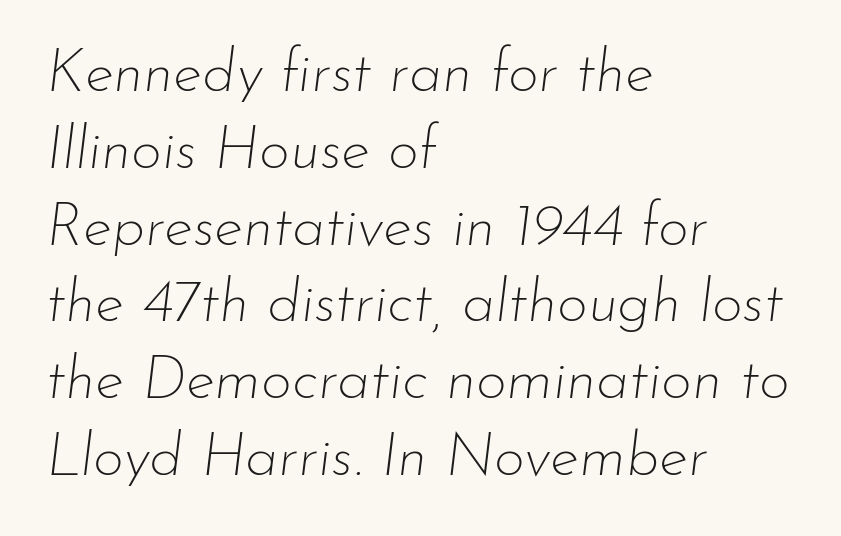
The area under the type is left untouched. Here the designer chose a conventional face with non-uniform glyph widths. These lines stack with their left ends in a neat column. Summary of weight: not heavy and not bold. Is the type slanted? Yes — the strokes lean at a clear angle.
